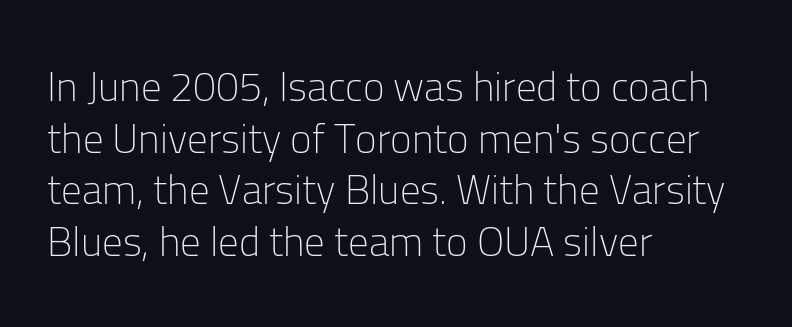
Q: Is the text bold? A: No.
Q: Is the text italic (slanted)? A: No, it is upright.
Q: Is the typeface a serif or a sans-serif typeface? A: Sans-serif.
Q: Is the text underlined? A: No.
Q: How is the paragraph aligned? A: Left-aligned.
Q: Is the spacing between letters normal or unusually wide? A: Normal.
Q: Is the spacing between lines tight, normal or loose? A: Normal.
Q: Width (condensed, normal, or wide)? A: Normal.
Q: Stroke contrast? A: Low.
Q: x-height? A: Medium.
Q: Monospaced? A: No.
